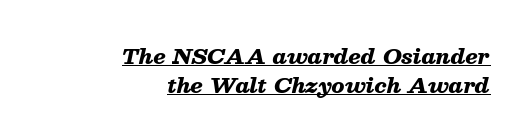
The image shows 21 px bold type, italic (leaning right); set right-aligned, normal line spacing (1.37x), normal letter spacing, underlined.
